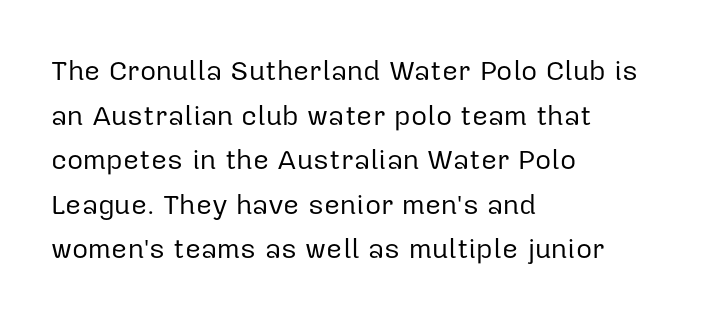
The image shows 28 px regular-weight sans-serif type, upright; set left-aligned, normal line spacing (1.59x), normal letter spacing, not underlined; low stroke contrast and a medium x-height.
